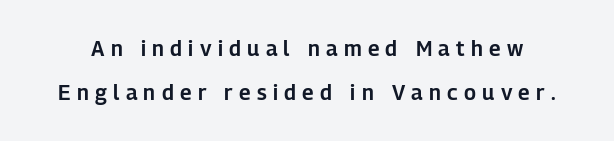
{"italic": "no", "underline": "no", "line_spacing": "loose", "line_spacing_ratio": 2.1, "letter_spacing": "wide", "letter_spacing_em": 0.3, "glyph_px": 21}
